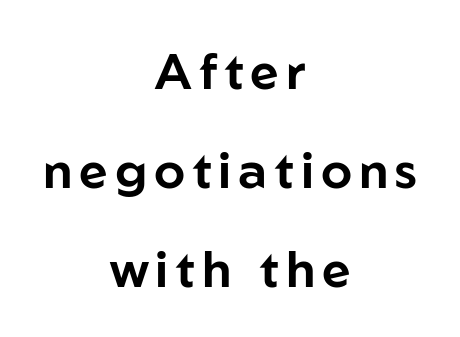
Reading down the block, each line starts at a different indent, mirrored at its end. Notice how the stems are strictly vertical — no italics here. The characters display no serif detailing; their extremities are plain. The face used here is proportionally spaced, like ordinary book or web type.
